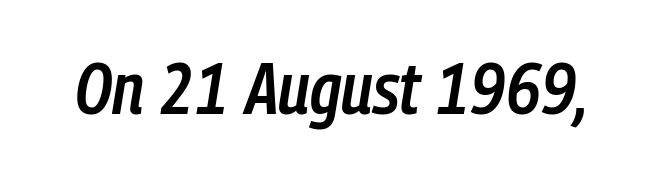
The image shows 73 px semibold, condensed type, italic (leaning right); set normal letter spacing, not underlined; low stroke contrast and a medium x-height.
